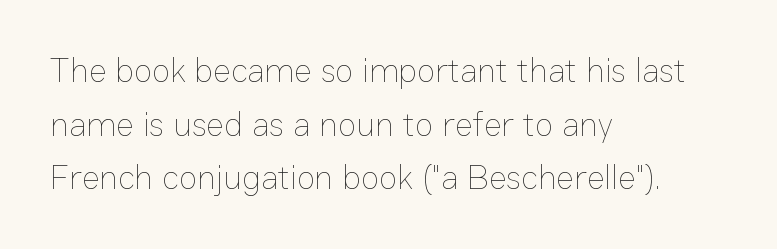
Horizontal bands of white between lines are of average thickness. The ragged edge is on the right, which tells us the setting is flush left. Unmarked baselines from the first word to the last. Tall strokes in this sample are plumb rather than angled. The rendering uses natural spacing where letterforms have individual widths.
